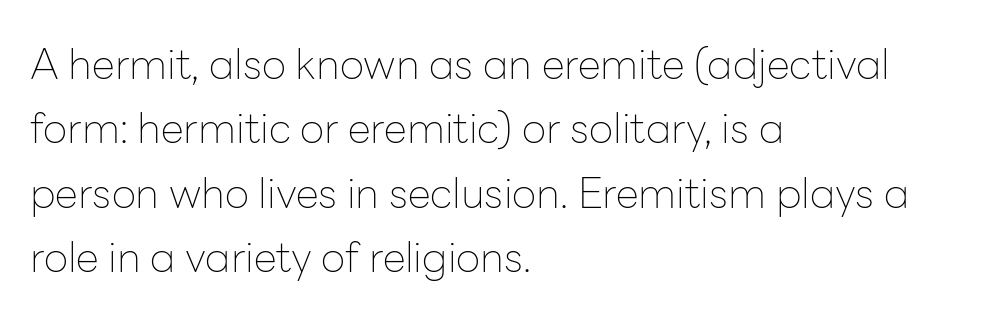
The image shows 42 px thin sans-serif type, upright; set left-aligned, normal line spacing (1.53x), normal letter spacing, not underlined; low stroke contrast and a medium x-height.
